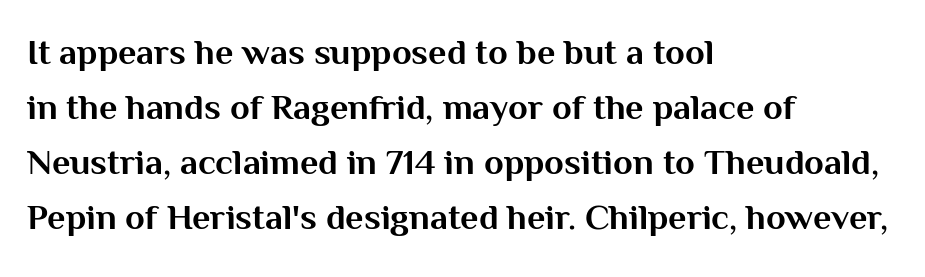
Q: Is the text bold? A: Yes.
Q: Is the text italic (slanted)? A: No, it is upright.
Q: Is the typeface a serif or a sans-serif typeface? A: Sans-serif.
Q: Is the text underlined? A: No.
Q: How is the paragraph aligned? A: Left-aligned.
Q: Is the spacing between letters normal or unusually wide? A: Normal.
Q: Is the spacing between lines tight, normal or loose? A: Normal.
Q: Width (condensed, normal, or wide)? A: Normal.
Q: Stroke contrast? A: Medium.
Q: x-height? A: Medium.
Q: Monospaced? A: No.
